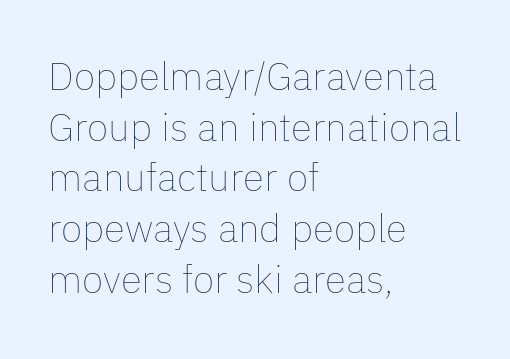
Q: Is the text bold? A: No.
Q: Is the text italic (slanted)? A: No, it is upright.
Q: Is the text underlined? A: No.
Q: How is the paragraph aligned? A: Left-aligned.
Q: Is the spacing between letters normal or unusually wide? A: Normal.
Q: Is the spacing between lines tight, normal or loose? A: Normal.
Q: Width (condensed, normal, or wide)? A: Normal.
Q: Stroke contrast? A: Low.
Q: x-height? A: Medium.
Q: Monospaced? A: No.
